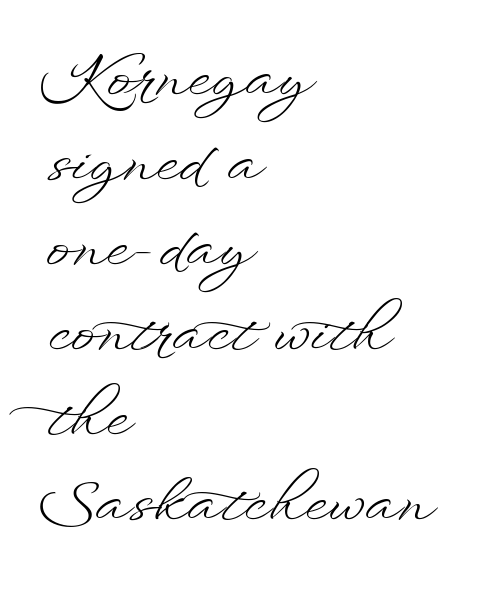
{"bold": "no", "weight": "light", "width": "wide", "stroke_contrast": "low", "x_height": "small", "monospaced": "no", "underline": "no", "align": "left", "line_spacing": "normal", "line_spacing_ratio": 1.44, "letter_spacing": "normal", "letter_spacing_em": 0.0, "glyph_px": 59}
